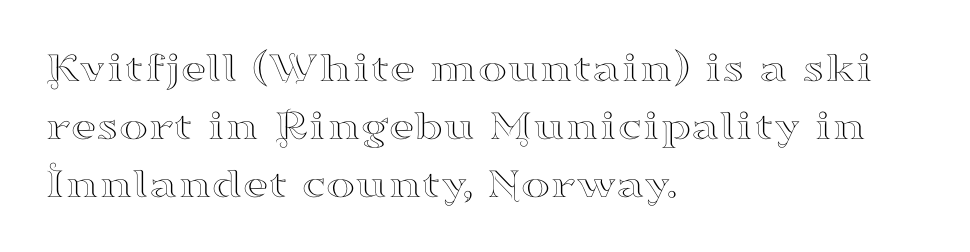
Q: Is the text italic (slanted)? A: No, it is upright.
Q: Is the typeface a serif or a sans-serif typeface? A: Serif.
Q: Is the text underlined? A: No.
Q: How is the paragraph aligned? A: Left-aligned.
Q: Is the spacing between letters normal or unusually wide? A: Normal.
Q: Is the spacing between lines tight, normal or loose? A: Normal.
Q: Width (condensed, normal, or wide)? A: Wide.
Q: Stroke contrast? A: High.
Q: x-height? A: Small.
Q: Monospaced? A: No.
